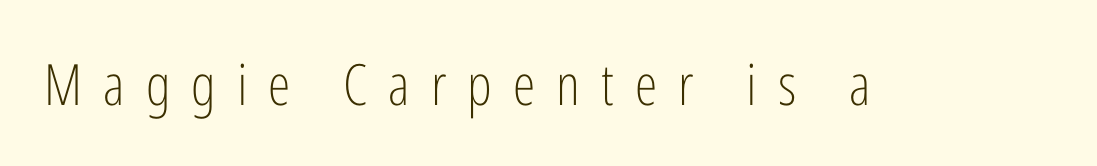
Q: Is the text bold? A: No.
Q: Is the text italic (slanted)? A: No, it is upright.
Q: Is the typeface a serif or a sans-serif typeface? A: Sans-serif.
Q: Is the text underlined? A: No.
Q: Is the spacing between letters normal or unusually wide? A: Unusually wide.
Q: Width (condensed, normal, or wide)? A: Condensed.
Q: Stroke contrast? A: Low.
Q: x-height? A: Medium.
Q: Monospaced? A: No.
